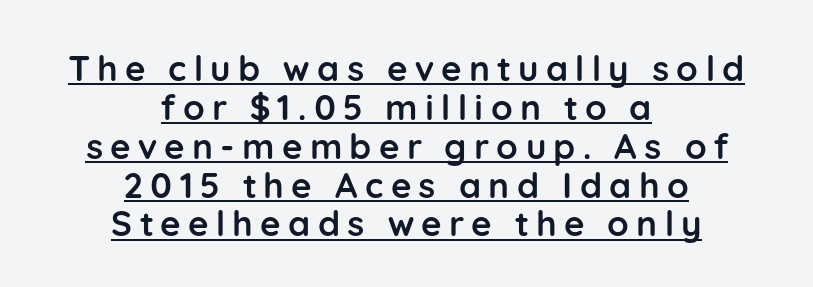
The image shows 35 px semibold sans-serif type, upright; set centered, tight line spacing (1.11x), unusually wide letter spacing (+0.21 em), underlined; low stroke contrast and a medium x-height.
